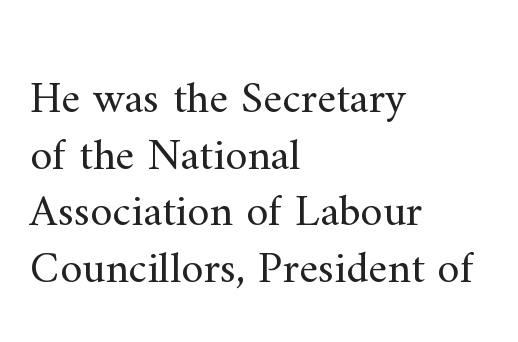
The image shows 45 px regular-weight serif type, upright; set left-aligned, normal line spacing (1.26x), normal letter spacing, not underlined; medium stroke contrast and a small x-height.
